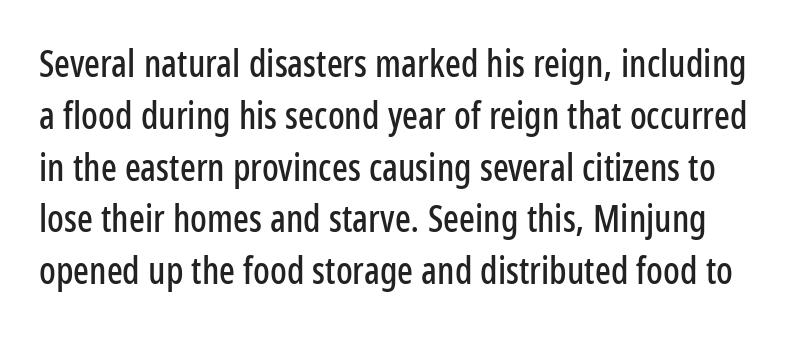
Q: Is the text italic (slanted)? A: No, it is upright.
Q: Is the typeface a serif or a sans-serif typeface? A: Sans-serif.
Q: Is the text underlined? A: No.
Q: Is the spacing between letters normal or unusually wide? A: Normal.
Q: Is the spacing between lines tight, normal or loose? A: Normal.
Q: Width (condensed, normal, or wide)? A: Condensed.
Q: Stroke contrast? A: Low.
Q: x-height? A: Medium.
Q: Monospaced? A: No.
